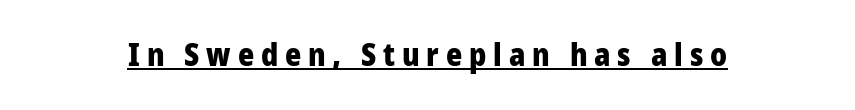
The image shows 31 px heavy sans-serif type, upright; set unusually wide letter spacing (+0.22 em), underlined; low stroke contrast and a medium x-height.
